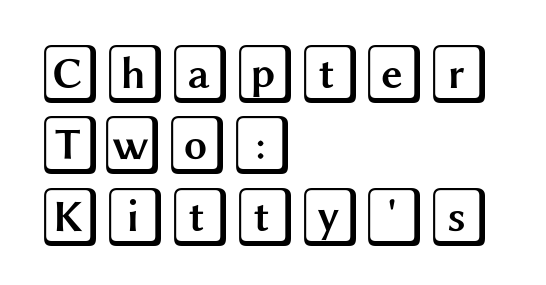
Beneath every word, the page is bare. A roman cut, with each character standing at attention. This sample is left-justified, so line endings fall wherever the words run out. This rendering leaves character spacing at its baseline value.
